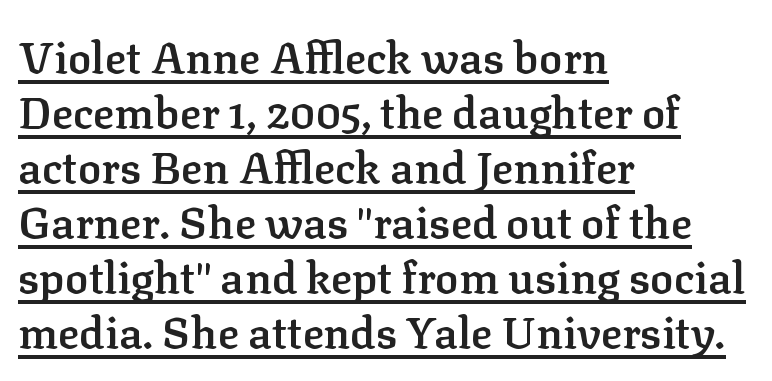
The image shows 44 px semibold serif type, upright; set left-aligned, normal line spacing (1.25x), normal letter spacing, underlined; low stroke contrast and a medium x-height.
